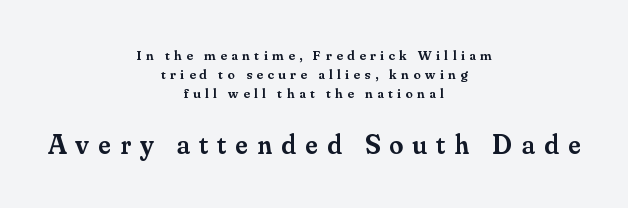
Varying glyph widths throughout — classic text-font behaviour. This layout puts the modest block above and the oversized block below. Heft: intermediate — a semibold. These lines are centered, leaving both edges ragged. Honestly, there is no underline to notice here at all. What stands out about the letter spacing? Its width — letters are far apart.
